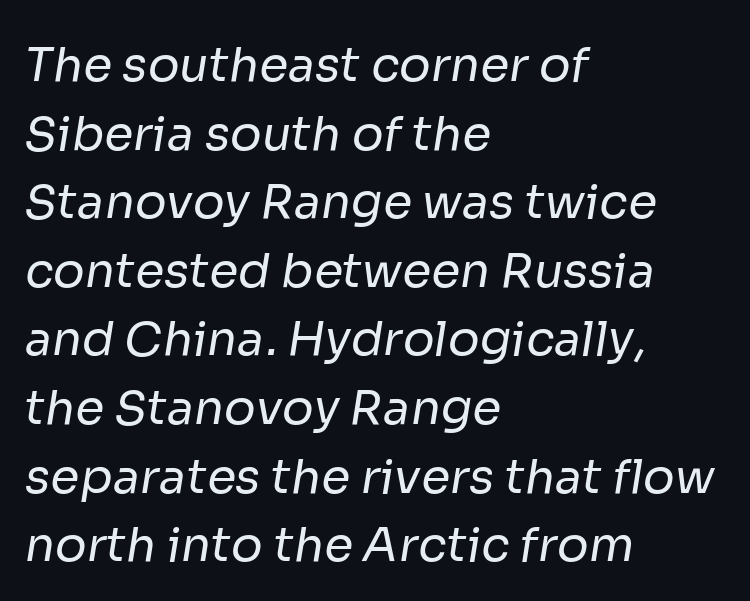
Q: Is the text bold? A: No.
Q: Is the typeface a serif or a sans-serif typeface? A: Sans-serif.
Q: Is the text underlined? A: No.
Q: How is the paragraph aligned? A: Left-aligned.
Q: Is the spacing between letters normal or unusually wide? A: Normal.
Q: Is the spacing between lines tight, normal or loose? A: Normal.
Q: Width (condensed, normal, or wide)? A: Normal.
Q: Stroke contrast? A: Low.
Q: x-height? A: Medium.
Q: Monospaced? A: No.
